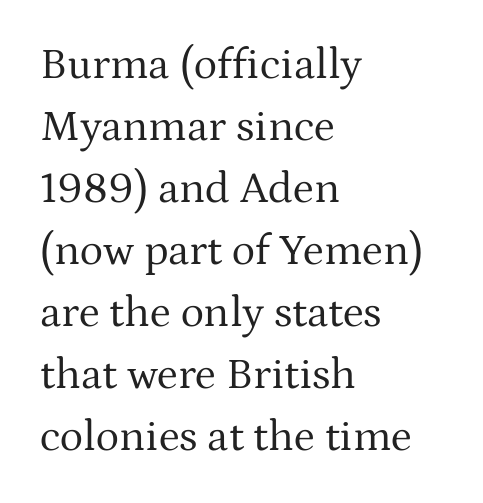
Q: Is the text bold? A: No.
Q: Is the text italic (slanted)? A: No, it is upright.
Q: Is the typeface a serif or a sans-serif typeface? A: Serif.
Q: Is the text underlined? A: No.
Q: How is the paragraph aligned? A: Left-aligned.
Q: Is the spacing between letters normal or unusually wide? A: Normal.
Q: Is the spacing between lines tight, normal or loose? A: Normal.
Q: Width (condensed, normal, or wide)? A: Normal.
Q: Stroke contrast? A: Medium.
Q: x-height? A: Medium.
Q: Monospaced? A: No.
